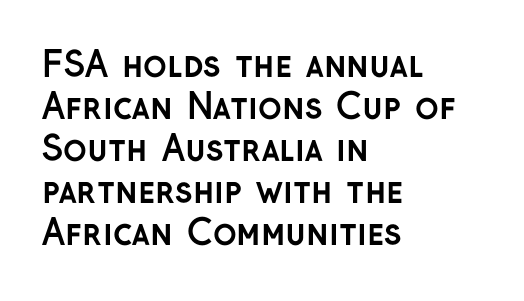
The image shows 35 px semibold sans-serif type, upright; set left-aligned, line spacing 1.2x, normal letter spacing, not underlined; low stroke contrast and a medium x-height.
